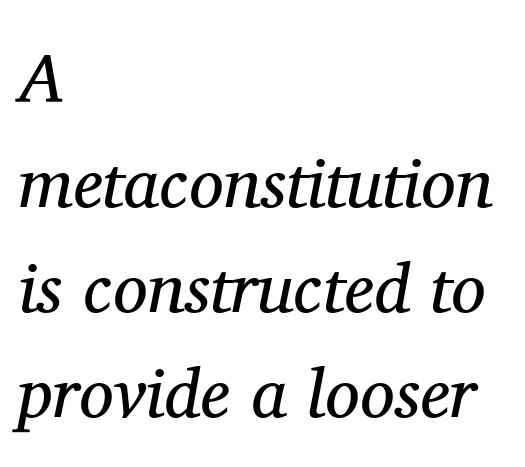
The image shows 69 px regular-weight serif type, italic (leaning right); set left-aligned, normal line spacing (1.52x), normal letter spacing, not underlined; medium stroke contrast and a medium x-height.
